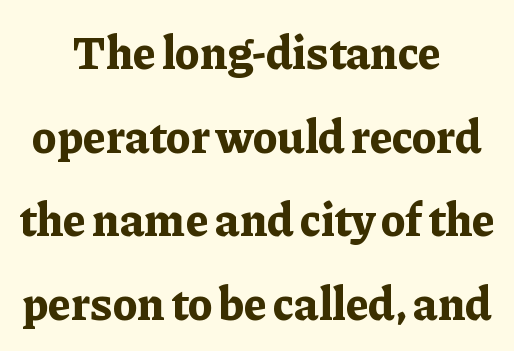
The image shows 47 px bold serif type, upright; set centered, line spacing 1.78x, normal letter spacing, not underlined; low stroke contrast and a medium x-height.
